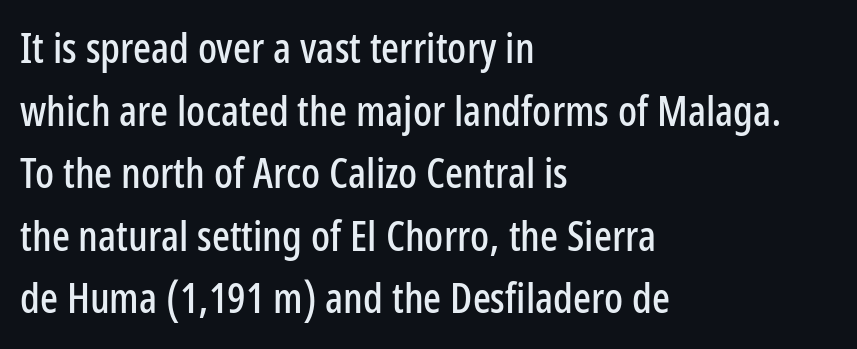
Q: Is the text italic (slanted)? A: No, it is upright.
Q: Is the typeface a serif or a sans-serif typeface? A: Sans-serif.
Q: Is the text underlined? A: No.
Q: How is the paragraph aligned? A: Left-aligned.
Q: Is the spacing between letters normal or unusually wide? A: Normal.
Q: Is the spacing between lines tight, normal or loose? A: Normal.
Q: Width (condensed, normal, or wide)? A: Condensed.
Q: Stroke contrast? A: Low.
Q: x-height? A: Medium.
Q: Monospaced? A: No.
